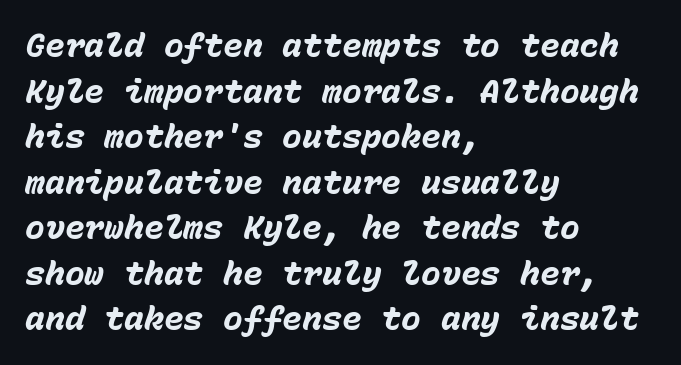
Clear beneath every line of the passage. The typesetting leans heavy: a genuine bold. Italic: yes, the glyphs are oblique. Every character here occupies the same horizontal width, giving the sample a typewriter-like rhythm. Students, note that the glyphs here touch the page at normal intervals.
